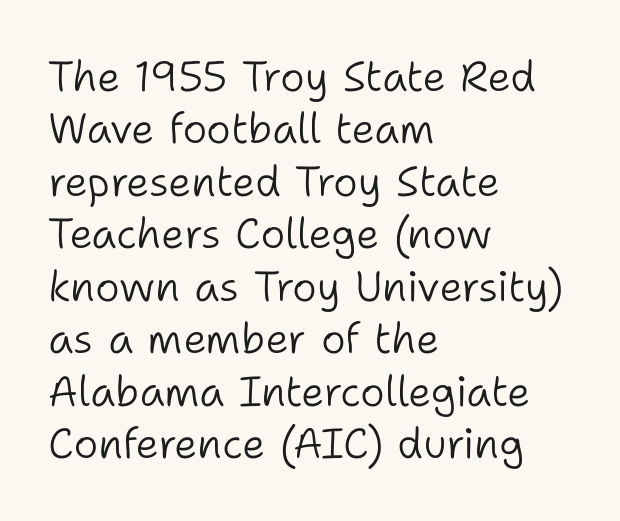
Q: Is the text bold? A: No.
Q: Is the text italic (slanted)? A: No, it is upright.
Q: Is the typeface a serif or a sans-serif typeface? A: Sans-serif.
Q: Is the text underlined? A: No.
Q: How is the paragraph aligned? A: Left-aligned.
Q: Is the spacing between letters normal or unusually wide? A: Normal.
Q: Is the spacing between lines tight, normal or loose? A: Normal.
Q: Width (condensed, normal, or wide)? A: Normal.
Q: Stroke contrast? A: Low.
Q: x-height? A: Medium.
Q: Monospaced? A: No.
